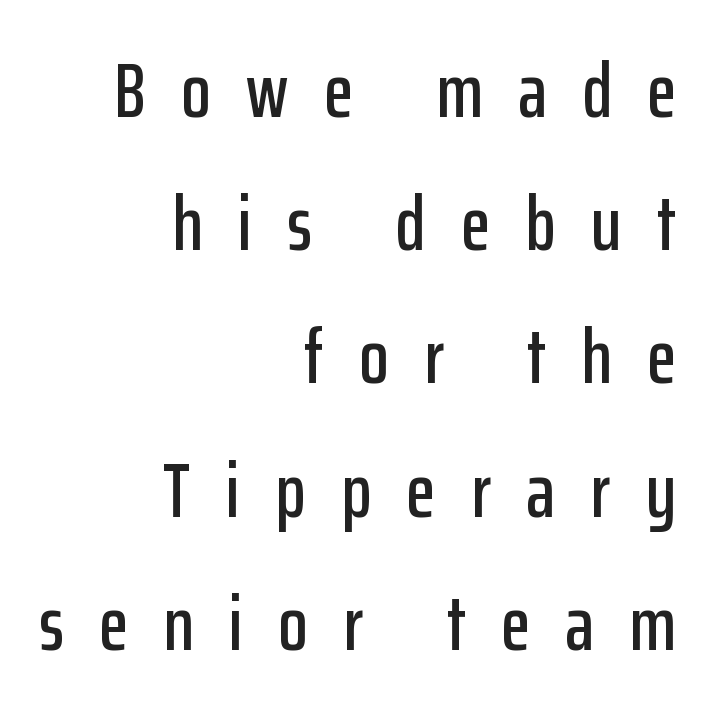
Q: Is the text italic (slanted)? A: No, it is upright.
Q: Is the typeface a serif or a sans-serif typeface? A: Sans-serif.
Q: Is the text underlined? A: No.
Q: How is the paragraph aligned? A: Right-aligned.
Q: Is the spacing between letters normal or unusually wide? A: Unusually wide.
Q: Width (condensed, normal, or wide)? A: Condensed.
Q: Stroke contrast? A: Low.
Q: x-height? A: Medium.
Q: Monospaced? A: No.
